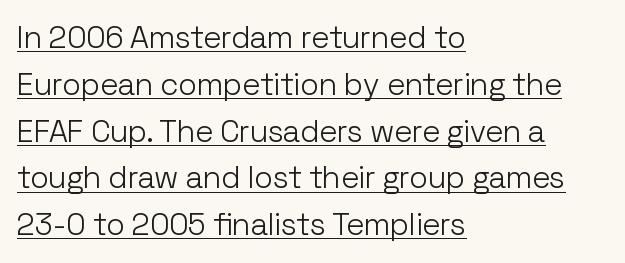
Q: Is the text bold? A: No.
Q: Is the text italic (slanted)? A: No, it is upright.
Q: Is the typeface a serif or a sans-serif typeface? A: Sans-serif.
Q: Is the text underlined? A: Yes.
Q: How is the paragraph aligned? A: Left-aligned.
Q: Is the spacing between letters normal or unusually wide? A: Normal.
Q: Is the spacing between lines tight, normal or loose? A: Normal.
Q: Width (condensed, normal, or wide)? A: Normal.
Q: Stroke contrast? A: Low.
Q: x-height? A: Medium.
Q: Monospaced? A: No.
